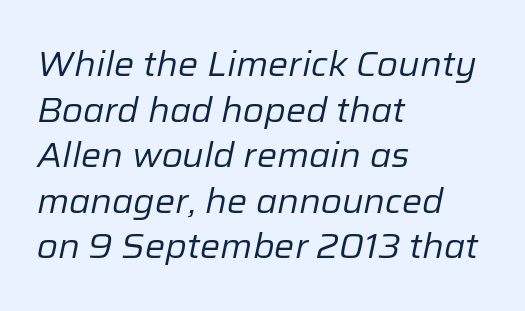
Q: Is the text bold? A: No.
Q: Is the text italic (slanted)? A: Yes, it leans right by about 12 degrees.
Q: Is the text underlined? A: No.
Q: How is the paragraph aligned? A: Left-aligned.
Q: Is the spacing between letters normal or unusually wide? A: Normal.
Q: Is the spacing between lines tight, normal or loose? A: Normal.
Q: Width (condensed, normal, or wide)? A: Normal.
Q: Stroke contrast? A: Low.
Q: x-height? A: Medium.
Q: Monospaced? A: No.
